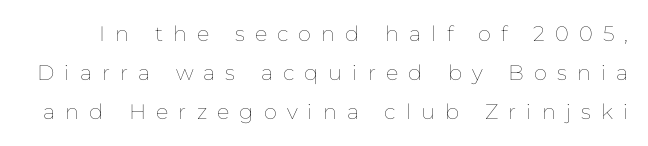
The image shows 21 px text type, upright; set line spacing 1.86x, unusually wide letter spacing (+0.48 em), not underlined.
